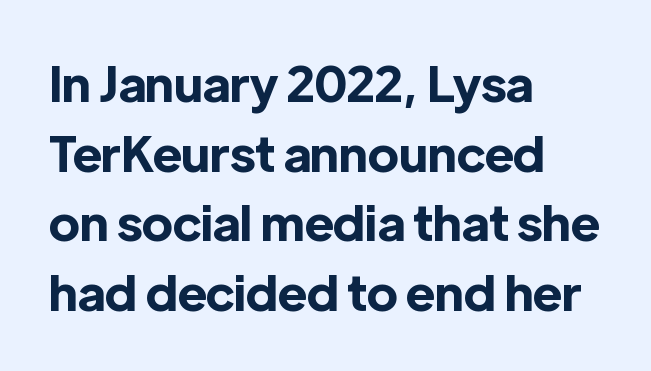
Heft: maximum for text — a bold. Vertically, the passage feels balanced, rows spaced as you'd expect. The lines are quadded left. Descenders are the only things crossing below the line. The lettering stays uniformly vertical, giving the passage a roman look. Note the varied advance widths — an 'i' is clearly narrower than an 'm'.
